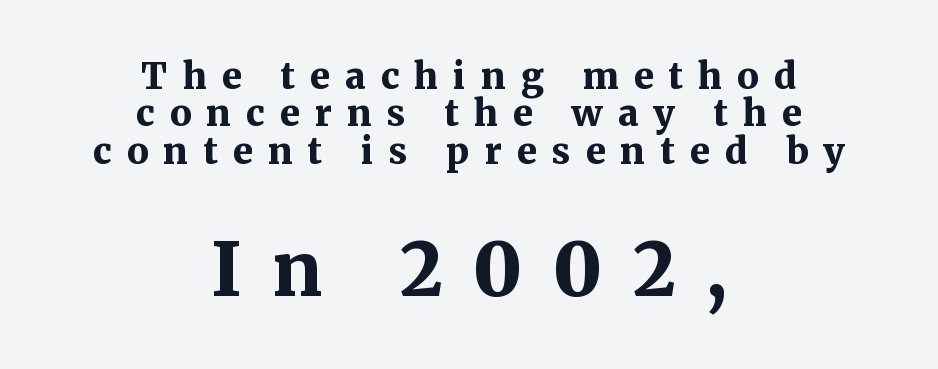
The face used here is rendered with a markedly widened letterfit. Character size in the trailing block exceeds that of the leading block. The vertical gap from one line to the next is small. Emphasis by weight is at full strength: bold. A typesetter would label this face a serif.
